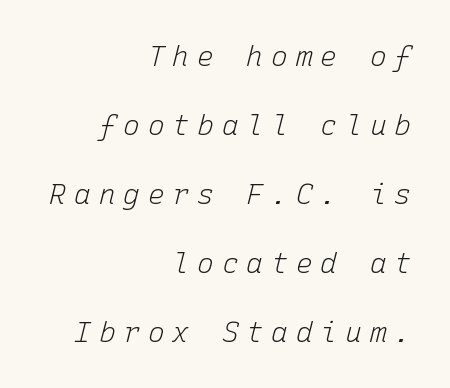
{"italic": "yes", "lean": "right", "slant_degrees": 15, "bold": "no", "weight": "light", "width": "normal", "stroke_contrast": "low", "x_height": "medium", "monospaced": "yes", "underline": "no", "align": "right", "line_spacing": "loose", "line_spacing_ratio": 2.46, "letter_spacing": "wide", "letter_spacing_em": 0.28, "glyph_px": 28}
